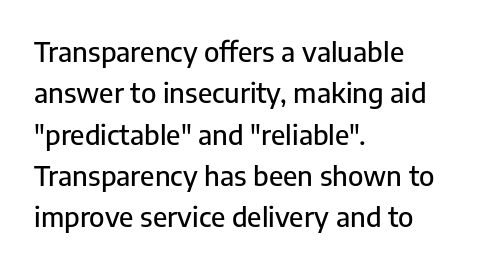
{"italic": "no", "underline": "no", "align": "left", "line_spacing": "normal", "line_spacing_ratio": 1.53, "letter_spacing": "normal", "letter_spacing_em": 0.0, "glyph_px": 27}
